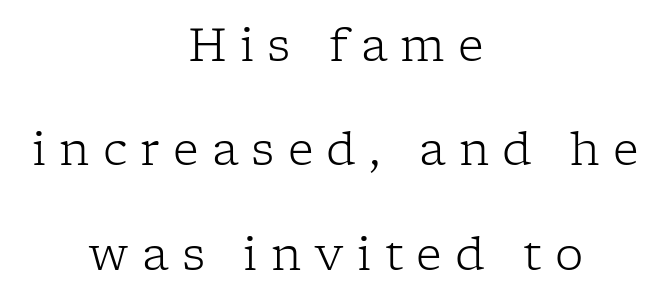
Q: Is the text bold? A: No.
Q: Is the text italic (slanted)? A: No, it is upright.
Q: Is the typeface a serif or a sans-serif typeface? A: Serif.
Q: Is the text underlined? A: No.
Q: How is the paragraph aligned? A: Centered.
Q: Is the spacing between letters normal or unusually wide? A: Unusually wide.
Q: Is the spacing between lines tight, normal or loose? A: Loose.
Q: Width (condensed, normal, or wide)? A: Normal.
Q: Stroke contrast? A: Low.
Q: x-height? A: Medium.
Q: Monospaced? A: No.
